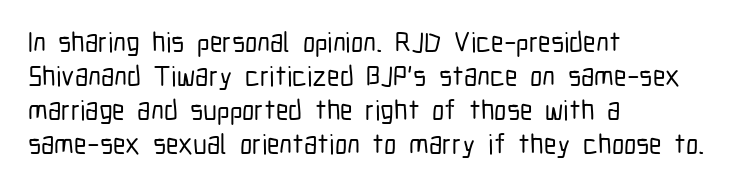
{"serif": "no", "italic": "no", "width": "condensed", "stroke_contrast": "low", "x_height": "medium", "monospaced": "no", "underline": "no", "align": "left", "line_spacing_ratio": 1.21, "letter_spacing": "normal", "letter_spacing_em": 0.0, "glyph_px": 28}
